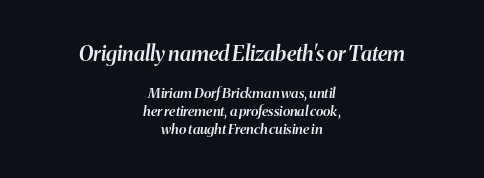
The block sitting higher on the canvas is the one with enlarged characters. Italic? Definitely — the glyphs are oblique. Honestly, the row spacing looks completely unremarkable. Nobody touched the tracking dial on this one.
